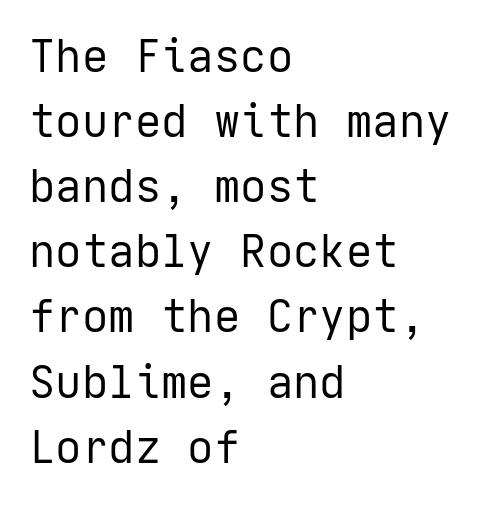
Q: Is the text bold? A: No.
Q: Is the text italic (slanted)? A: No, it is upright.
Q: Is the typeface a serif or a sans-serif typeface? A: Sans-serif.
Q: Is the text underlined? A: No.
Q: How is the paragraph aligned? A: Left-aligned.
Q: Is the spacing between letters normal or unusually wide? A: Normal.
Q: Is the spacing between lines tight, normal or loose? A: Normal.
Q: Width (condensed, normal, or wide)? A: Normal.
Q: Stroke contrast? A: Low.
Q: x-height? A: Medium.
